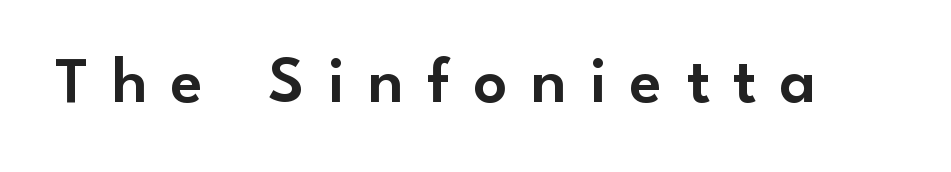
Q: Is the text italic (slanted)? A: No, it is upright.
Q: Is the typeface a serif or a sans-serif typeface? A: Sans-serif.
Q: Is the text underlined? A: No.
Q: Is the spacing between letters normal or unusually wide? A: Unusually wide.
Q: Width (condensed, normal, or wide)? A: Normal.
Q: Stroke contrast? A: Low.
Q: x-height? A: Small.
Q: Monospaced? A: No.
